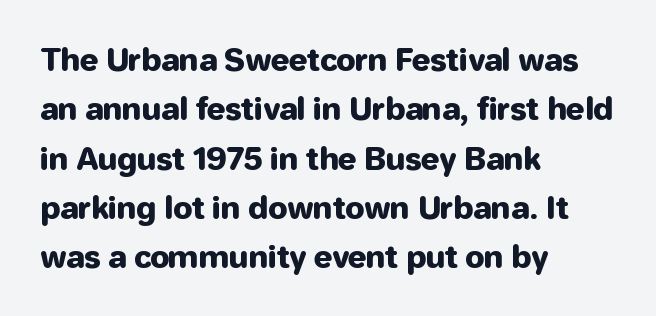
{"serif": "no", "italic": "no", "width": "normal", "stroke_contrast": "low", "x_height": "medium", "monospaced": "no", "underline": "no", "align": "left", "line_spacing": "normal", "line_spacing_ratio": 1.59, "letter_spacing": "normal", "letter_spacing_em": 0.0, "glyph_px": 31}
